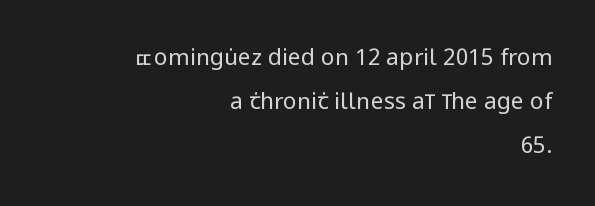
How are the letters spaced? Ordinarily, with no added tracking. Every character sits straight up, as roman type does. Successive baselines arrive slowly, with a big drop between each. Check under the words: just untouched page. Unbolded letterforms with no extra heft. This rendering uses right alignment, leaving the left contour irregular.
